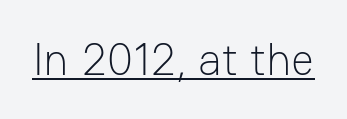
{"serif": "no", "italic": "no", "bold": "no", "weight": "light", "width": "normal", "stroke_contrast": "low", "x_height": "medium", "monospaced": "no", "underline": "yes", "letter_spacing": "normal", "letter_spacing_em": 0.0, "glyph_px": 45}
